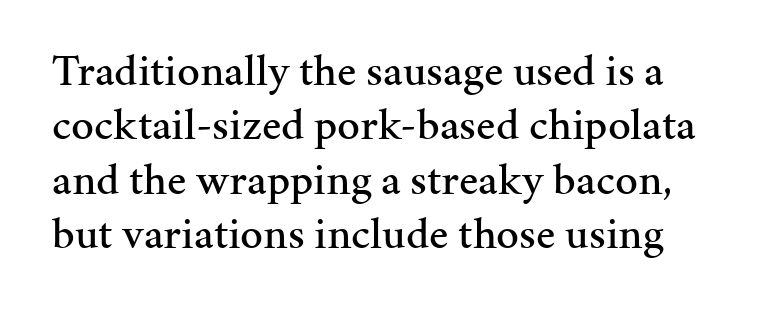
{"serif": "yes", "italic": "no", "width": "normal", "stroke_contrast": "medium", "x_height": "medium", "monospaced": "no", "underline": "no", "line_spacing_ratio": 1.21, "letter_spacing": "normal", "letter_spacing_em": 0.0, "glyph_px": 45}
